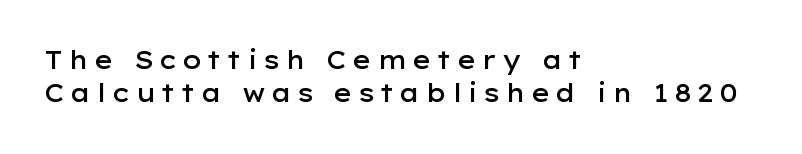
{"italic": "no", "bold": "semi", "underline": "no", "align": "left", "line_spacing": "normal", "line_spacing_ratio": 1.34, "letter_spacing": "wide", "letter_spacing_em": 0.2, "glyph_px": 25}
